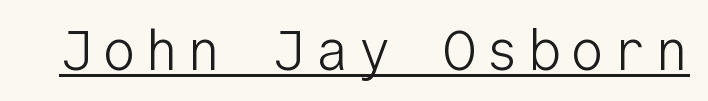
Q: Is the text bold? A: No.
Q: Is the text italic (slanted)? A: No, it is upright.
Q: Is the typeface a serif or a sans-serif typeface? A: Sans-serif.
Q: Is the text underlined? A: Yes.
Q: Width (condensed, normal, or wide)? A: Normal.
Q: Stroke contrast? A: Low.
Q: x-height? A: Medium.
Q: Monospaced? A: Yes.
